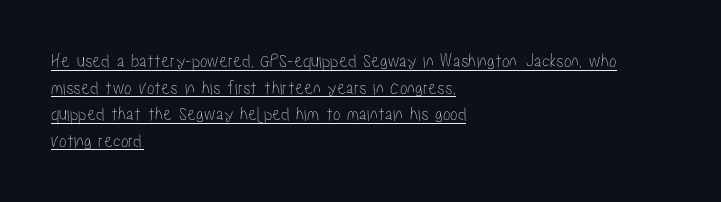
The rendered words wear a rule along their underside. Spacing between characters is what you'd get straight out of the box. The paragraph shown leans on its left margin. The lines sit at an ordinary, default distance from one another. If you drew a line through each stem, it would be perfectly vertical.
